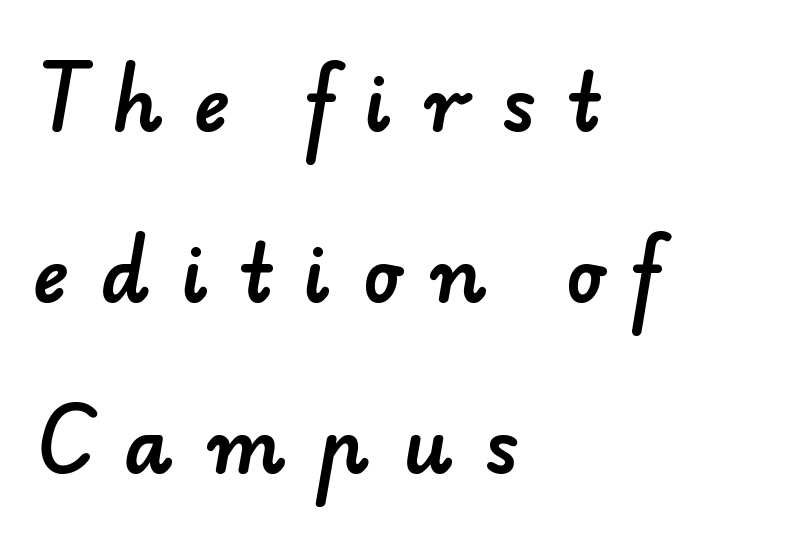
The image shows 76 px sans-serif type; set left-aligned, loose line spacing (2.25x), unusually wide letter spacing (+0.42 em), not underlined; low stroke contrast and a small x-height.
